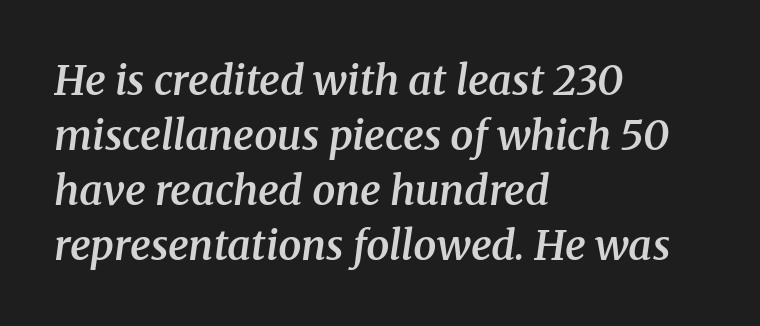
Q: Is the text bold? A: Semi-bold.
Q: Is the text italic (slanted)? A: Yes, it leans right by about 8 degrees.
Q: Is the typeface a serif or a sans-serif typeface? A: Serif.
Q: Is the text underlined? A: No.
Q: How is the paragraph aligned? A: Left-aligned.
Q: Is the spacing between letters normal or unusually wide? A: Normal.
Q: Is the spacing between lines tight, normal or loose? A: Normal.
Q: Width (condensed, normal, or wide)? A: Normal.
Q: Stroke contrast? A: Medium.
Q: x-height? A: Medium.
Q: Monospaced? A: No.
